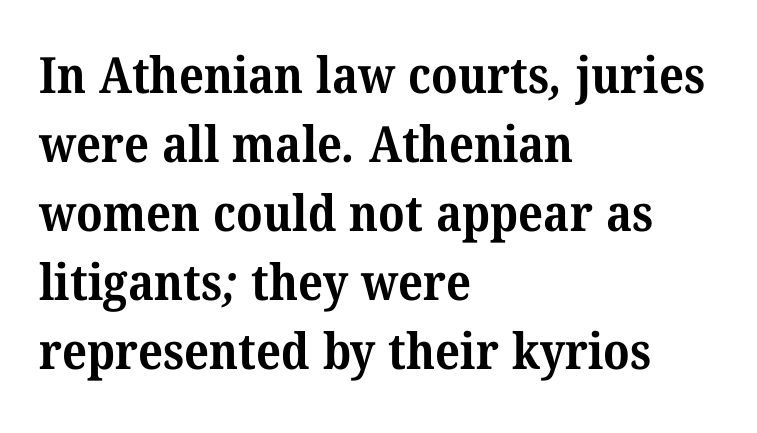
{"serif": "yes", "bold": "yes", "weight": "bold", "width": "normal", "stroke_contrast": "medium", "x_height": "medium", "monospaced": "no", "underline": "no", "align": "left", "line_spacing": "normal", "line_spacing_ratio": 1.38, "letter_spacing": "normal", "letter_spacing_em": 0.0, "glyph_px": 50}
